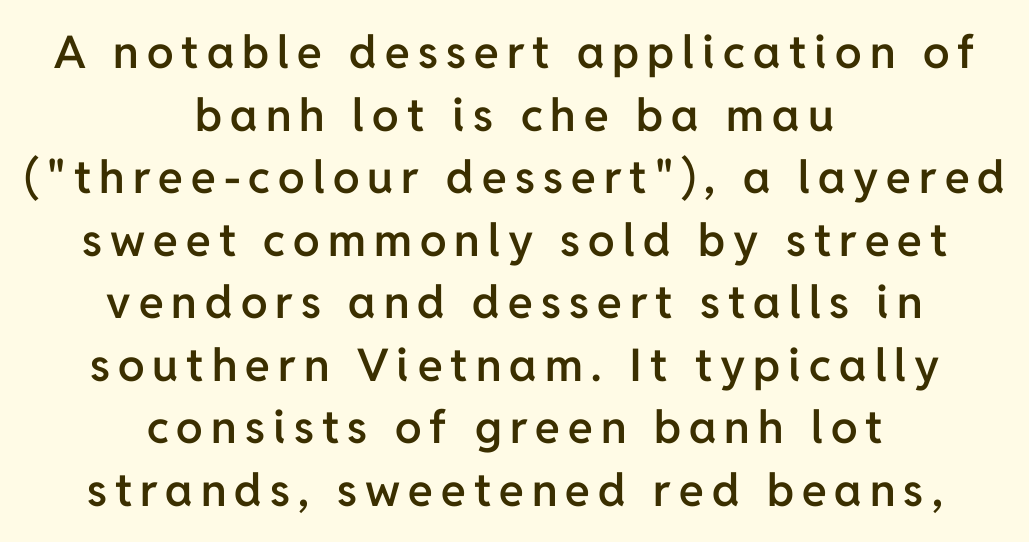
{"serif": "no", "italic": "no", "bold": "semi", "weight": "semibold", "width": "normal", "stroke_contrast": "low", "x_height": "medium", "monospaced": "no", "underline": "no", "align": "center", "line_spacing": "normal", "line_spacing_ratio": 1.39, "glyph_px": 45}
